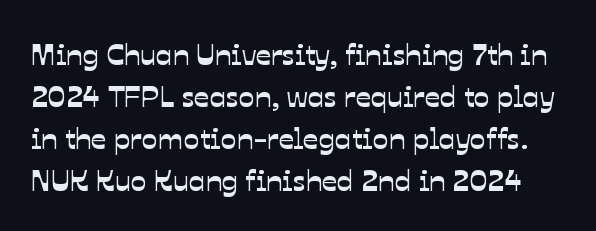
{"serif": "no", "width": "normal", "stroke_contrast": "low", "x_height": "medium", "monospaced": "no", "underline": "no", "line_spacing": "normal", "line_spacing_ratio": 1.4, "letter_spacing": "normal", "letter_spacing_em": 0.0, "glyph_px": 30}
